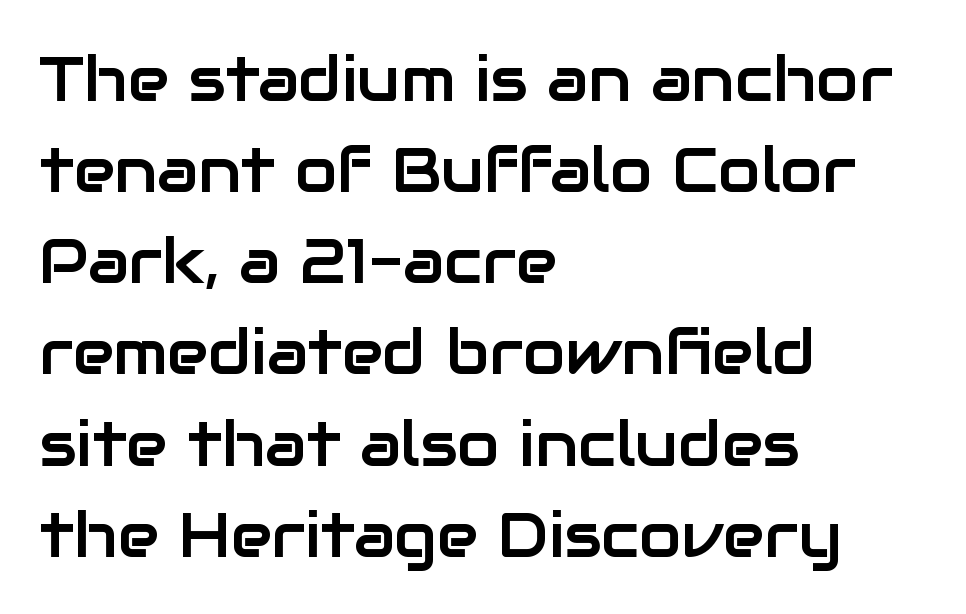
The image shows 62 px sans-serif type, upright; set left-aligned, normal line spacing (1.47x), normal letter spacing, not underlined; low stroke contrast and a medium x-height.
